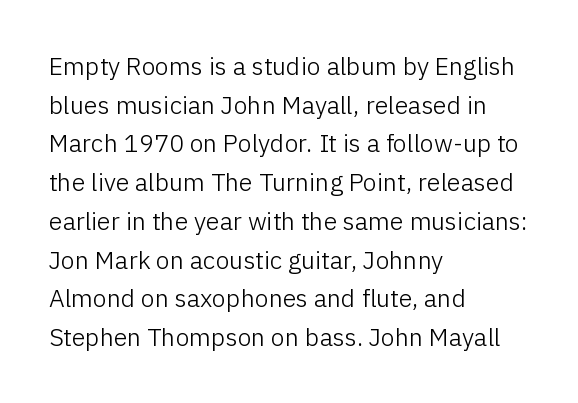
Notice how descenders clear the ascenders below comfortably — that's standard leading. Posture: vertical. Letter spacing: default. This rendering uses left alignment, leaving the right contour irregular.
